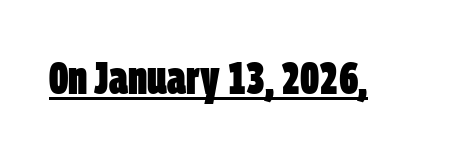
Q: Is the text bold? A: Yes.
Q: Is the typeface a serif or a sans-serif typeface? A: Sans-serif.
Q: Is the text underlined? A: Yes.
Q: Is the spacing between letters normal or unusually wide? A: Normal.
Q: Width (condensed, normal, or wide)? A: Condensed.
Q: Stroke contrast? A: Low.
Q: x-height? A: Large.
Q: Monospaced? A: No.
